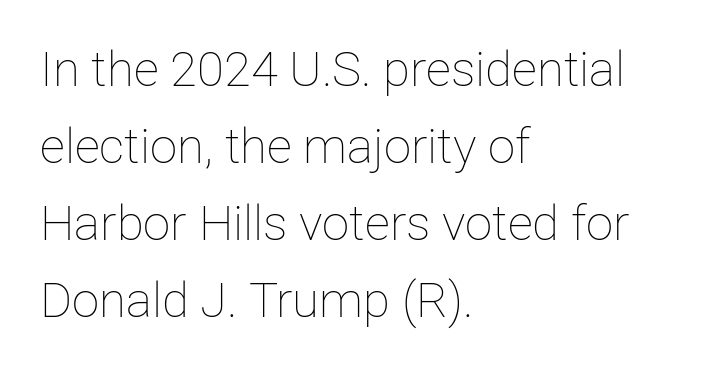
Only glyphs here, with clear space below each row. These lines stack with their left ends in a neat column. The passage shown stacks its lines at a standard gap. On a weight scale, this lands at 450 or below.
